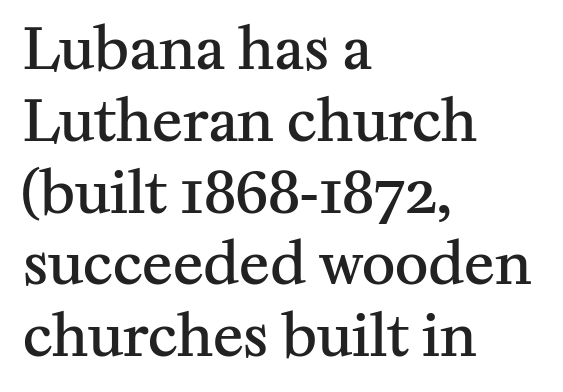
Just letters on the line, the space beneath them empty. All the whitespace from short lines collects on the right. This sample uses an upright cut, with every glyph sitting square on the baseline. Think of a printed novel: that variable character pitch is what you see here. The tracking reads as untouched default to a designer's eye. These lines are composed in type with serifs.
